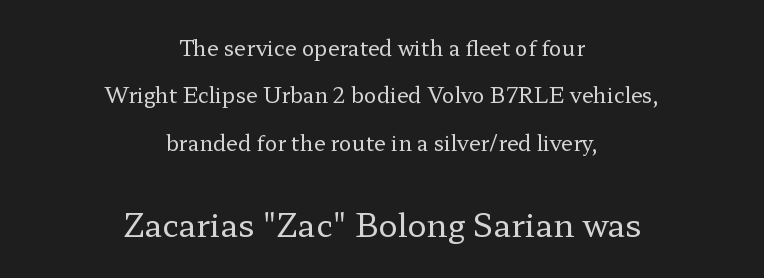
The image shows 32 px regular-weight, wide serif type, upright; set centered, loose line spacing (2.26x), normal letter spacing, not underlined; the second (bottom) block is 1.52x larger; low stroke contrast and a medium x-height.
